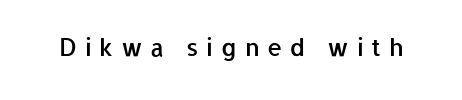
The specimen reads as upright at a glance. In terms of letterspacing, this is a distinctly airy, spread setting. These lines carry some extra weight — a demibold, not a full bold. Lines of text with bare space underneath.
